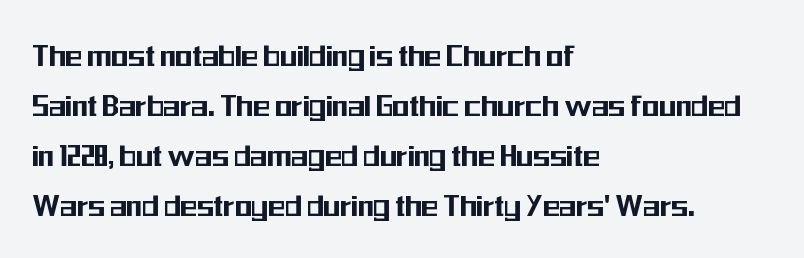
{"serif": "no", "italic": "no", "width": "condensed", "stroke_contrast": "medium", "x_height": "medium", "monospaced": "no", "underline": "no", "align": "left", "line_spacing": "normal", "line_spacing_ratio": 1.43, "letter_spacing": "normal", "letter_spacing_em": 0.0, "glyph_px": 35}
